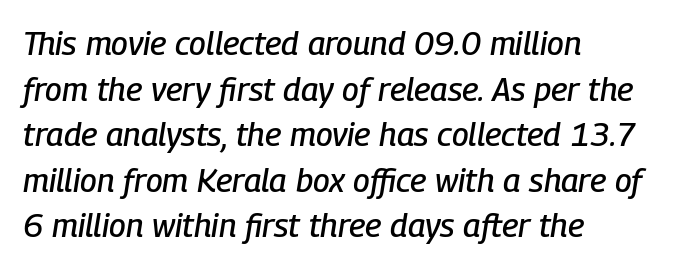
Teacher's note: observe the even left margin — that is flush-left alignment. A typesetter would call this proportional, since set widths differ per character. There's an unmistakable incline to the writing here. Lines of text with bare space underneath. How would I describe the line gaps? Plain and ordinary.
